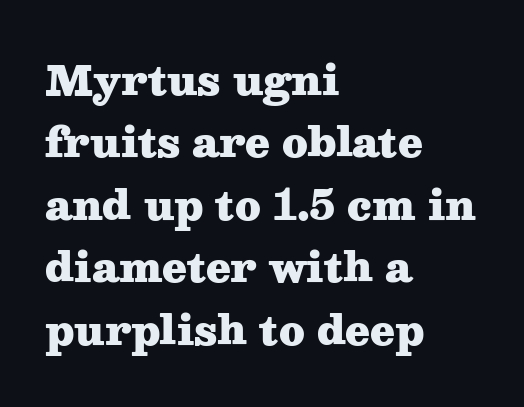
Q: Is the text bold? A: Yes.
Q: Is the text italic (slanted)? A: No, it is upright.
Q: Is the typeface a serif or a sans-serif typeface? A: Serif.
Q: Is the text underlined? A: No.
Q: How is the paragraph aligned? A: Left-aligned.
Q: Is the spacing between letters normal or unusually wide? A: Normal.
Q: Is the spacing between lines tight, normal or loose? A: Normal.
Q: Width (condensed, normal, or wide)? A: Wide.
Q: Stroke contrast? A: Medium.
Q: x-height? A: Medium.
Q: Monospaced? A: No.
